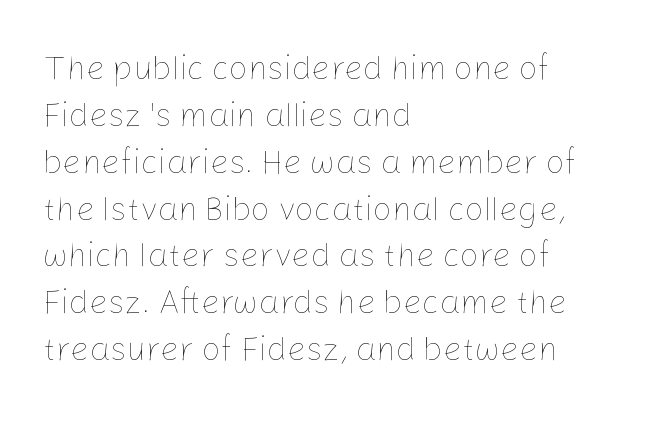
The image shows 33 px thin type, upright; set left-aligned, normal line spacing (1.42x), normal letter spacing, not underlined; low stroke contrast and a medium x-height.
